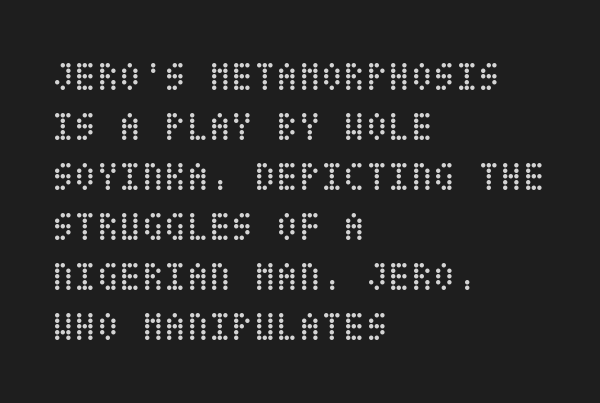
{"italic": "no", "bold": "no", "weight": "regular", "width": "condensed", "stroke_contrast": "low", "x_height": "large", "underline": "no", "align": "left", "line_spacing_ratio": 1.22, "letter_spacing": "normal", "letter_spacing_em": 0.0, "glyph_px": 41}
